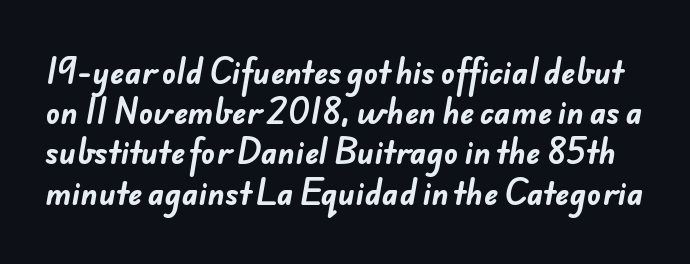
The image shows 30 px bold sans-serif type; set normal line spacing (1.34x), normal letter spacing, not underlined; low stroke contrast and a small x-height.
